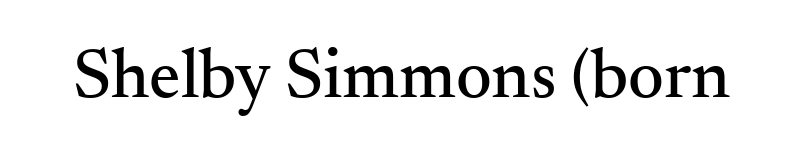
Letters rest on an invisible, unmarked baseline. If you drew a line through each stem, it would be perfectly vertical. Here the designer chose a conventional face with non-uniform glyph widths. These lines keep a tight, regular rhythm from letter to letter.
